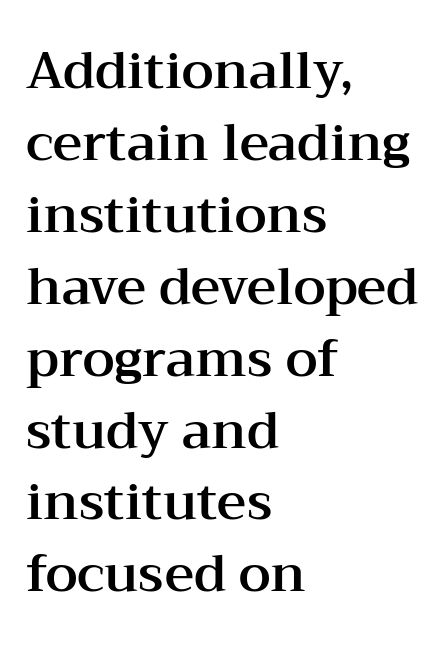
{"serif": "yes", "italic": "no", "width": "wide", "stroke_contrast": "medium", "x_height": "medium", "monospaced": "no", "underline": "no", "align": "left", "line_spacing": "normal", "line_spacing_ratio": 1.41, "letter_spacing": "normal", "letter_spacing_em": 0.0, "glyph_px": 51}
